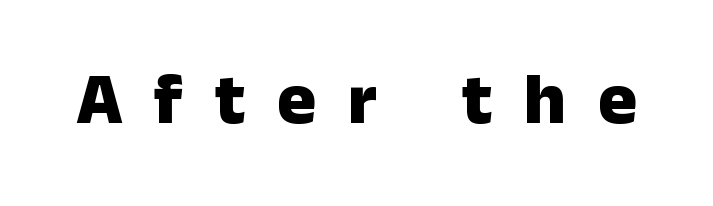
Q: Is the text bold? A: Yes.
Q: Is the text italic (slanted)? A: No, it is upright.
Q: Is the typeface a serif or a sans-serif typeface? A: Sans-serif.
Q: Is the text underlined? A: No.
Q: Is the spacing between letters normal or unusually wide? A: Unusually wide.
Q: Width (condensed, normal, or wide)? A: Normal.
Q: Stroke contrast? A: Low.
Q: x-height? A: Medium.
Q: Monospaced? A: No.
